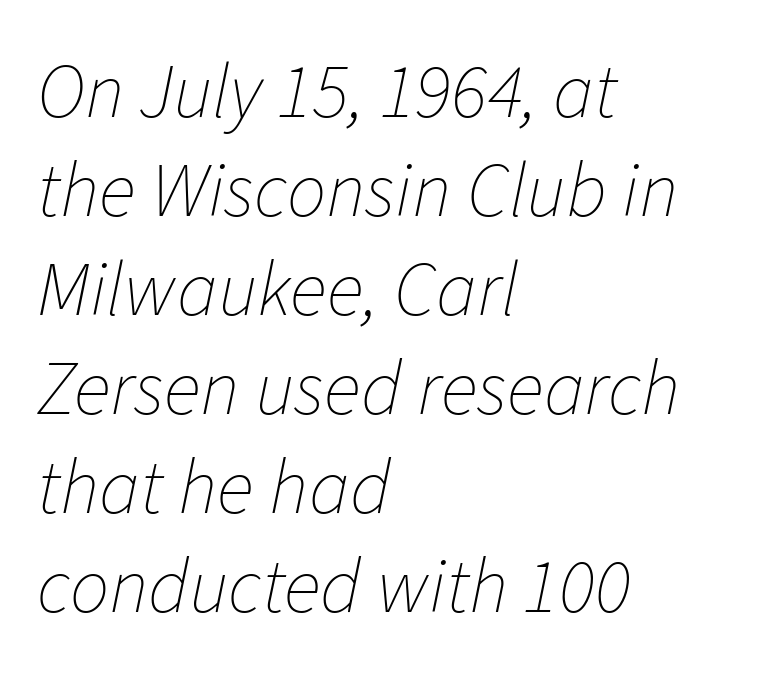
{"italic": "yes", "lean": "right", "slant_degrees": 11, "bold": "no", "weight": "thin", "width": "normal", "stroke_contrast": "low", "x_height": "medium", "monospaced": "no", "underline": "no", "align": "left", "line_spacing": "normal", "line_spacing_ratio": 1.27, "letter_spacing": "normal", "letter_spacing_em": 0.0, "glyph_px": 78}
